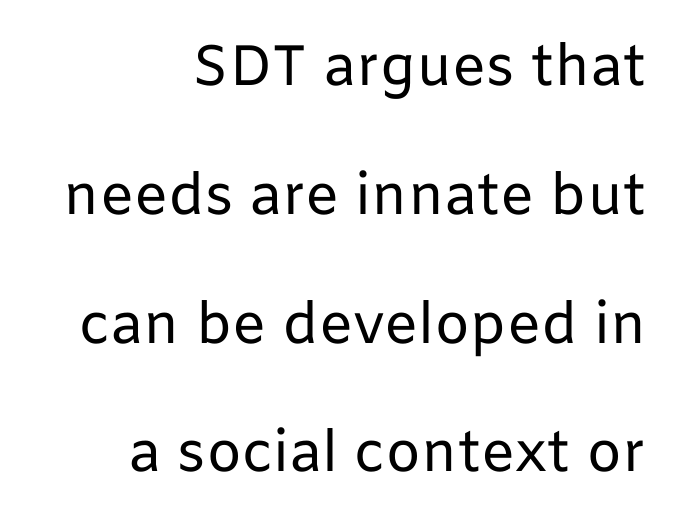
{"serif": "no", "italic": "no", "bold": "no", "weight": "regular", "width": "normal", "stroke_contrast": "low", "x_height": "medium", "monospaced": "no", "underline": "no", "align": "right", "line_spacing": "loose", "line_spacing_ratio": 2.26, "letter_spacing": "normal", "letter_spacing_em": 0.0, "glyph_px": 57}
